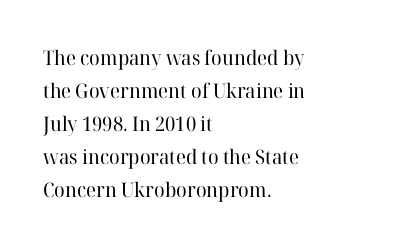
Q: Is the text bold? A: No.
Q: Is the text italic (slanted)? A: No, it is upright.
Q: Is the text underlined? A: No.
Q: How is the paragraph aligned? A: Left-aligned.
Q: Is the spacing between letters normal or unusually wide? A: Normal.
Q: Is the spacing between lines tight, normal or loose? A: Normal.
